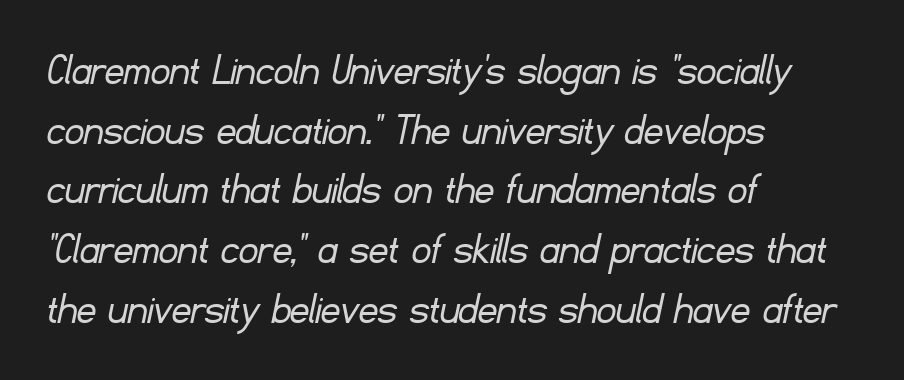
{"serif": "no", "bold": "no", "weight": "light", "width": "normal", "stroke_contrast": "low", "x_height": "small", "monospaced": "no", "underline": "no", "align": "left", "line_spacing": "normal", "line_spacing_ratio": 1.27, "letter_spacing": "normal", "letter_spacing_em": 0.0, "glyph_px": 47}
